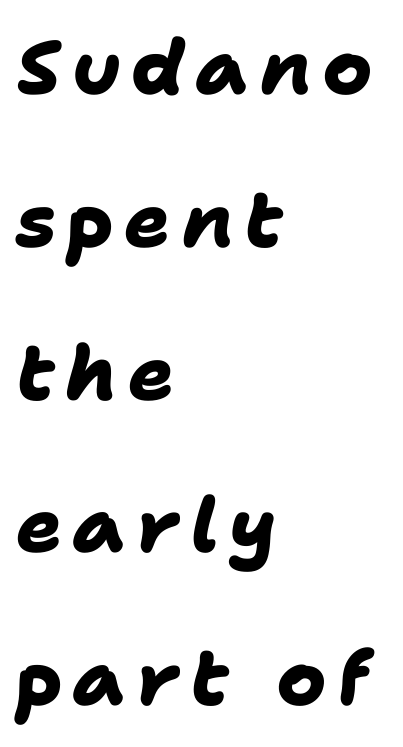
The image shows 76 px heavy sans-serif type; set left-aligned, loose line spacing (2.01x), not underlined; low stroke contrast and a medium x-height.
